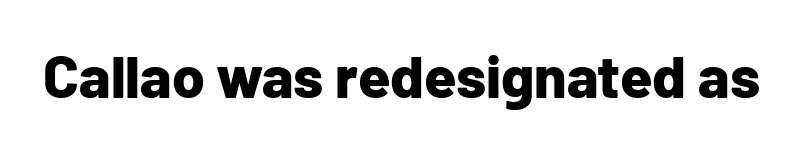
The zone under the glyphs is completely vacant. The designer went with a sans here, leaving each stem footless. A full-strength bold gives these letters their thick strokes. Is there any slant? The stems are plumb. You could not count columns in this text — the font is proportionally spaced.
